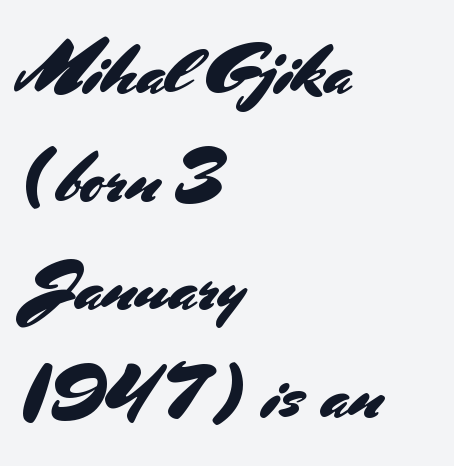
The passage is arranged the way most books set body copy — flush left. Words float on clear page, feet unadorned. The type is set solid horizontally, with unmodified tracking. The designer went with a sans here, leaving each stem footless. The letters advance in unequal steps, a hallmark of proportional type.
